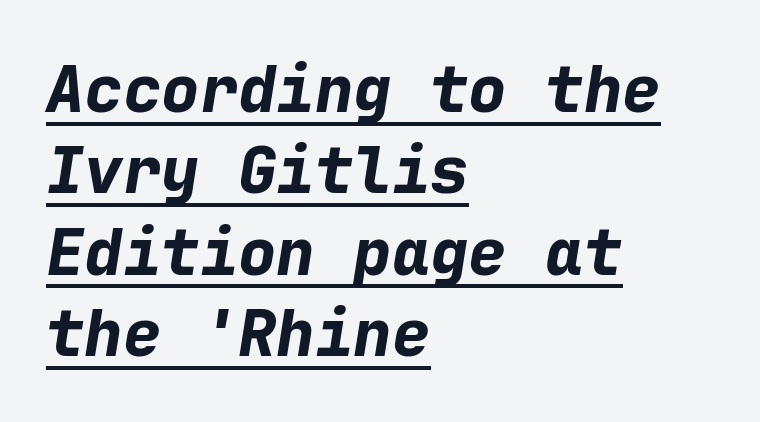
{"italic": "yes", "lean": "right", "slant_degrees": 9, "bold": "yes", "weight": "bold", "width": "normal", "stroke_contrast": "low", "x_height": "medium", "monospaced": "yes", "underline": "yes", "align": "left", "line_spacing": "normal", "line_spacing_ratio": 1.27, "letter_spacing": "normal", "letter_spacing_em": 0.0, "glyph_px": 64}
